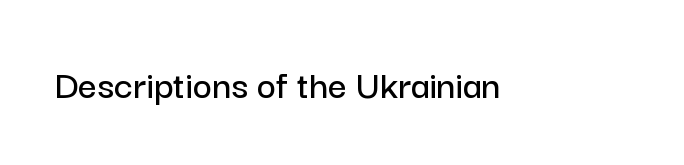
Students, note that the glyphs here touch the page at normal intervals. The gap between lines stays unmarked. The characters display no serif detailing; their extremities are plain. You could not count columns in this text — the font is proportionally spaced. Posture: straight, roman, zero tilt.
